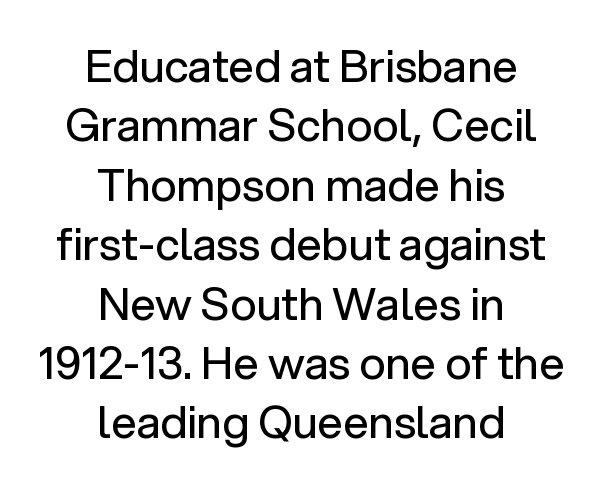
{"serif": "no", "italic": "no", "bold": "no", "weight": "regular", "width": "normal", "stroke_contrast": "low", "x_height": "medium", "monospaced": "no", "underline": "no", "align": "center", "line_spacing": "normal", "line_spacing_ratio": 1.32, "letter_spacing": "normal", "letter_spacing_em": 0.0, "glyph_px": 45}
